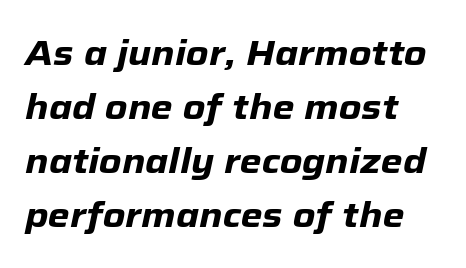
The image shows 35 px heavy type, italic (leaning right); set left-aligned, normal line spacing (1.54x), normal letter spacing, not underlined; low stroke contrast and a medium x-height.
